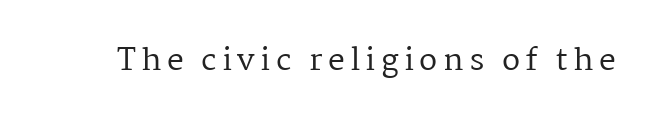
Q: Is the text bold? A: No.
Q: Is the text italic (slanted)? A: No, it is upright.
Q: Is the typeface a serif or a sans-serif typeface? A: Serif.
Q: Is the text underlined? A: No.
Q: Width (condensed, normal, or wide)? A: Normal.
Q: Stroke contrast? A: Medium.
Q: x-height? A: Medium.
Q: Monospaced? A: No.
